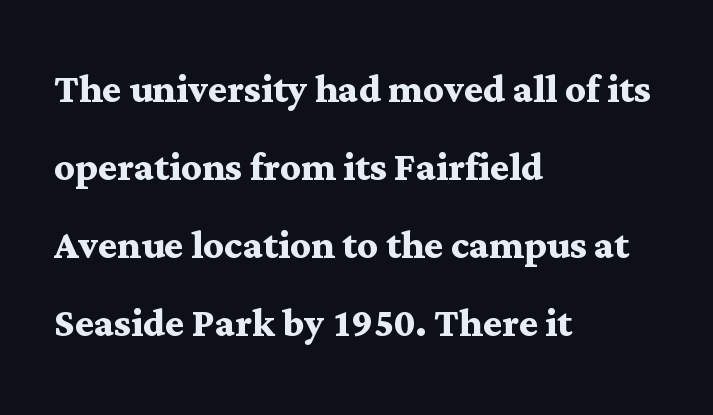
Q: Is the text bold? A: Yes.
Q: Is the text italic (slanted)? A: No, it is upright.
Q: Is the typeface a serif or a sans-serif typeface? A: Serif.
Q: Is the text underlined? A: No.
Q: How is the paragraph aligned? A: Left-aligned.
Q: Is the spacing between letters normal or unusually wide? A: Normal.
Q: Is the spacing between lines tight, normal or loose? A: Normal.
Q: Width (condensed, normal, or wide)? A: Wide.
Q: Stroke contrast? A: Medium.
Q: x-height? A: Medium.
Q: Monospaced? A: No.
